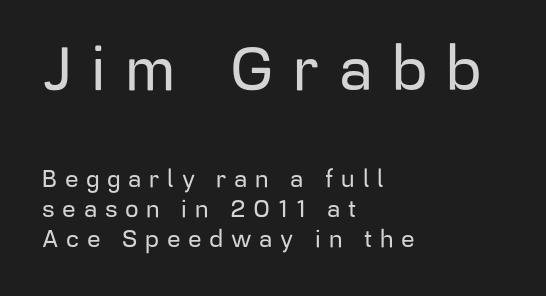
{"serif": "no", "italic": "no", "width": "normal", "stroke_contrast": "low", "x_height": "medium", "monospaced": "no", "underline": "no", "align": "left", "line_spacing": "normal", "line_spacing_ratio": 1.26, "letter_spacing": "wide", "letter_spacing_em": 0.32, "larger_block": "first", "size_ratio": 2.54, "glyph_px": 61}
